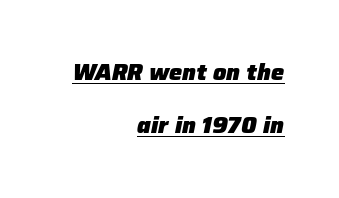
Q: Is the text bold? A: Yes.
Q: Is the text italic (slanted)? A: Yes, it leans right by about 12 degrees.
Q: Is the text underlined? A: Yes.
Q: How is the paragraph aligned? A: Right-aligned.
Q: Is the spacing between letters normal or unusually wide? A: Normal.
Q: Is the spacing between lines tight, normal or loose? A: Loose.
